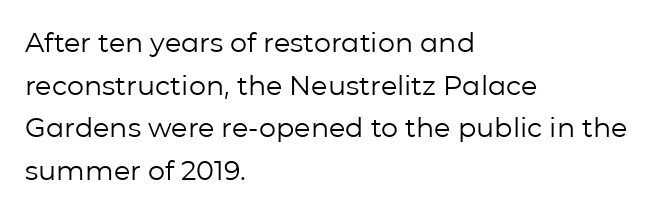
The image shows 27 px text type, upright; set left-aligned, normal line spacing (1.58x), normal letter spacing, not underlined.
